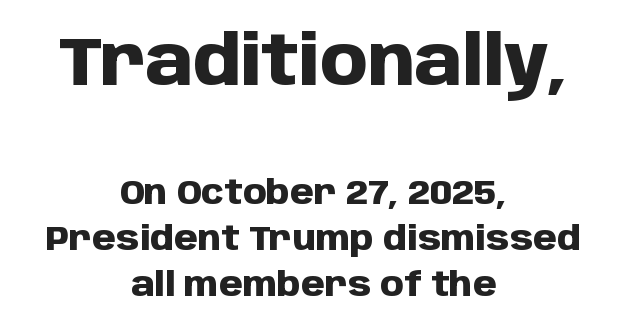
Heavy-handed strokes throughout: this text is bold. Upright lettering throughout. Vertically, the passage feels balanced, rows spaced as you'd expect. A bare baseline throughout the passage.
